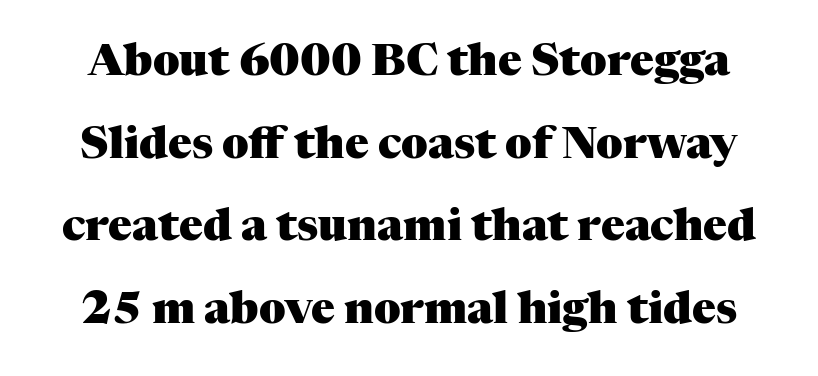
Each letter's strokes conclude with small projecting serifs. The strip under each line holds only bare page. Characters follow at the spacing the type designer built in. The face used here has the dense, thick strokes of a bold.
